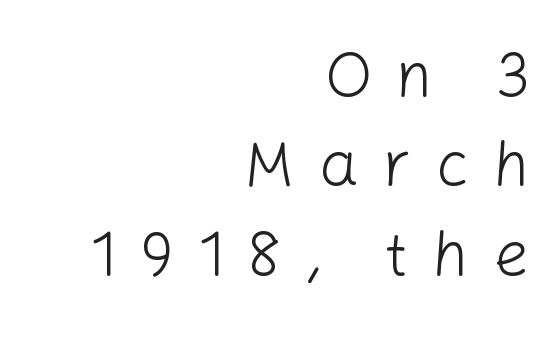
{"serif": "no", "italic": "no", "bold": "no", "weight": "light", "width": "normal", "stroke_contrast": "low", "x_height": "medium", "monospaced": "no", "underline": "no", "align": "right", "line_spacing": "normal", "line_spacing_ratio": 1.42, "letter_spacing": "wide", "letter_spacing_em": 0.38, "glyph_px": 63}
